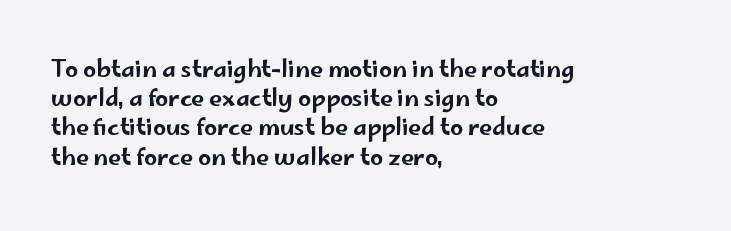
The image shows 23 px text type, upright; set left-aligned, normal line spacing (1.27x), normal letter spacing, not underlined.
